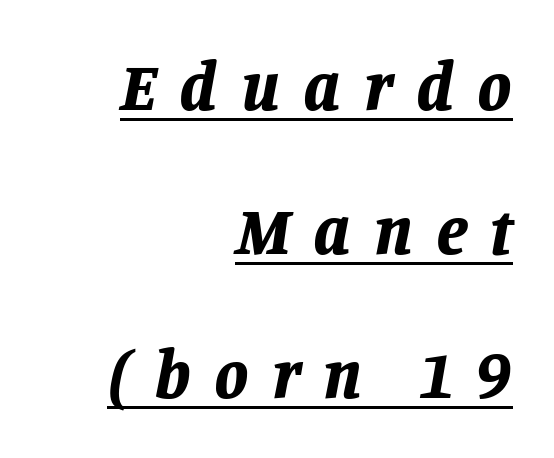
Q: Is the text bold? A: Yes.
Q: Is the text italic (slanted)? A: Yes, it leans right by about 11 degrees.
Q: Is the text underlined? A: Yes.
Q: How is the paragraph aligned? A: Right-aligned.
Q: Is the spacing between letters normal or unusually wide? A: Unusually wide.
Q: Is the spacing between lines tight, normal or loose? A: Loose.
Q: Width (condensed, normal, or wide)? A: Normal.
Q: Stroke contrast? A: Low.
Q: x-height? A: Large.
Q: Monospaced? A: No.
